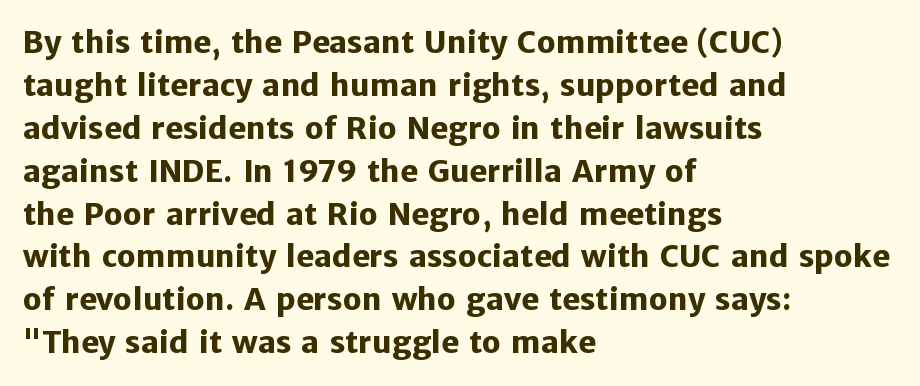
The image shows 30 px heavy sans-serif type, upright; set left-aligned, normal line spacing (1.43x), normal letter spacing, not underlined; low stroke contrast and a medium x-height.
